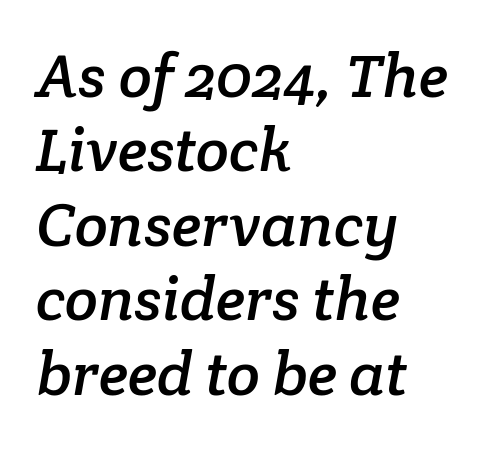
Q: Is the typeface a serif or a sans-serif typeface? A: Serif.
Q: Is the text underlined? A: No.
Q: How is the paragraph aligned? A: Left-aligned.
Q: Is the spacing between letters normal or unusually wide? A: Normal.
Q: Width (condensed, normal, or wide)? A: Normal.
Q: Stroke contrast? A: Low.
Q: x-height? A: Medium.
Q: Monospaced? A: No.
